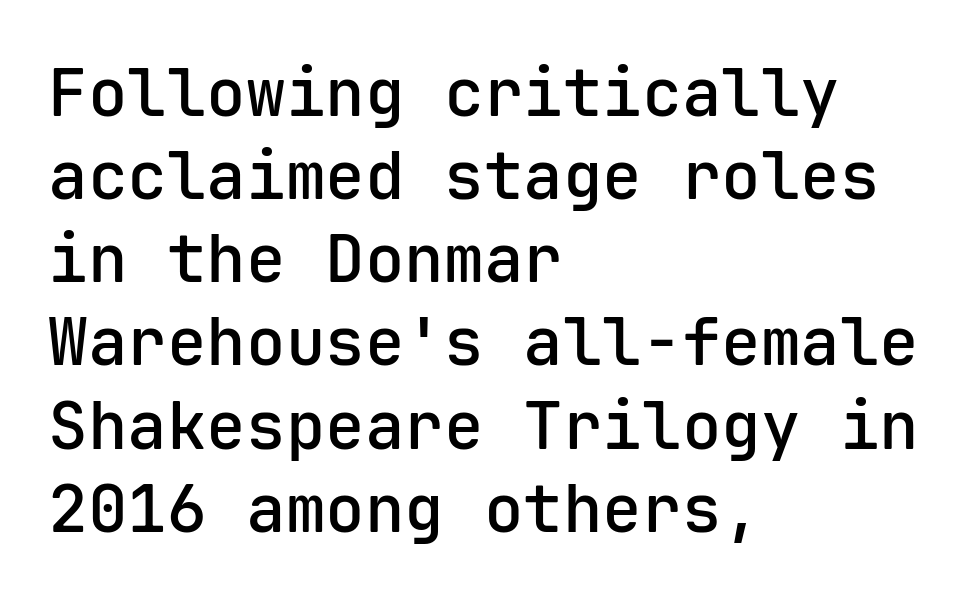
Clear beneath every line of the passage. Quick note: interline space is typical. The face used here is monospaced, like something from a code editor. The line texture is even and compact thanks to regular tracking. The text was rendered using a sans face with plain stroke endings. Bold? Not quite — semibold, heavier than regular but stopping short.
